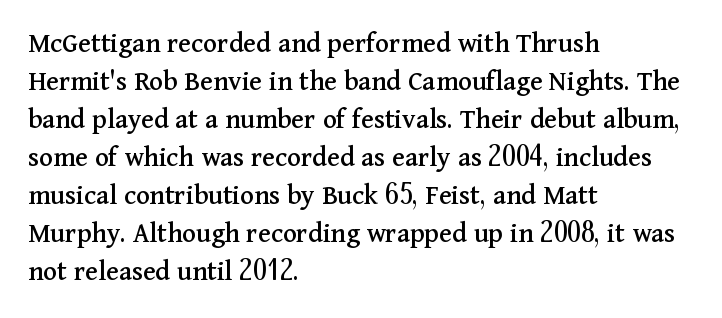
The image shows 29 px serif type, upright; set left-aligned, normal line spacing (1.31x), normal letter spacing, not underlined; medium stroke contrast and a medium x-height.
